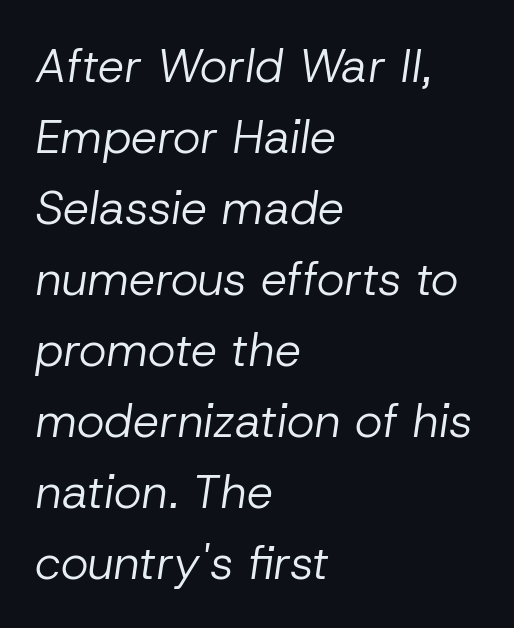
Q: Is the text bold? A: No.
Q: Is the text italic (slanted)? A: Yes, it leans right by about 8 degrees.
Q: Is the text underlined? A: No.
Q: How is the paragraph aligned? A: Left-aligned.
Q: Is the spacing between letters normal or unusually wide? A: Normal.
Q: Is the spacing between lines tight, normal or loose? A: Normal.
Q: Width (condensed, normal, or wide)? A: Normal.
Q: Stroke contrast? A: Low.
Q: x-height? A: Medium.
Q: Monospaced? A: No.
